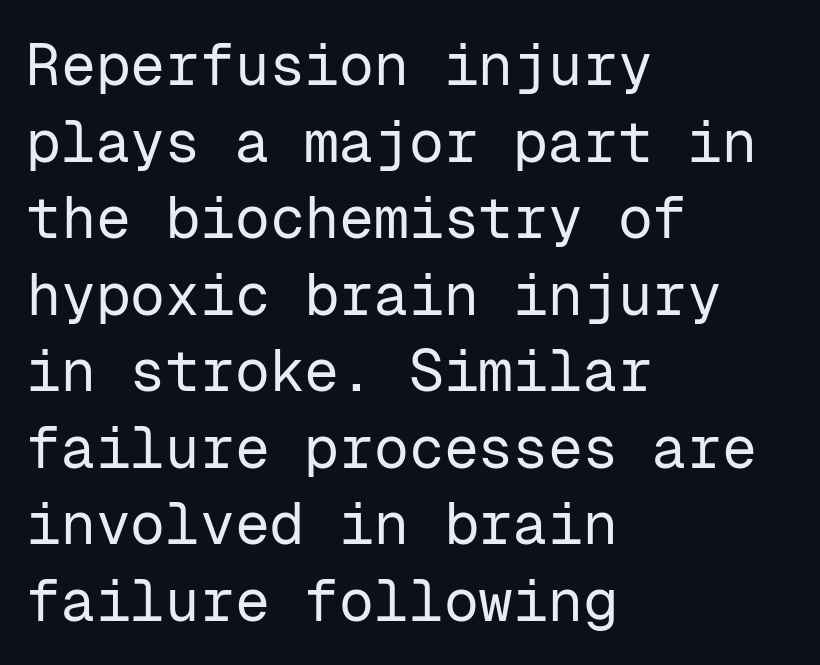
{"serif": "no", "italic": "no", "bold": "no", "weight": "regular", "width": "normal", "stroke_contrast": "low", "x_height": "medium", "monospaced": "yes", "underline": "no", "align": "left", "line_spacing": "normal", "line_spacing_ratio": 1.32, "letter_spacing": "normal", "letter_spacing_em": 0.0, "glyph_px": 58}
